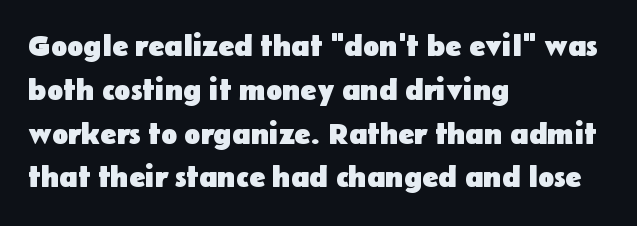
The image shows 30 px heavy sans-serif type, upright; set left-aligned, normal line spacing (1.46x), normal letter spacing, not underlined; low stroke contrast and a medium x-height.
